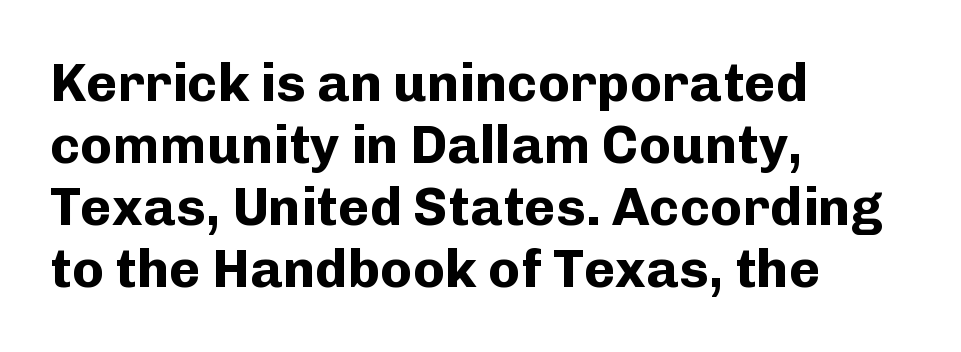
This sample trades vertical openness for compactness between lines. Type without underlining. The rendering uses natural spacing where letterforms have individual widths. Every row of glyphs begins at an identical x-position on the left. The letters stand upright; this is a roman face. The letters carry no serifs — their stems end cleanly without finishing strokes.
